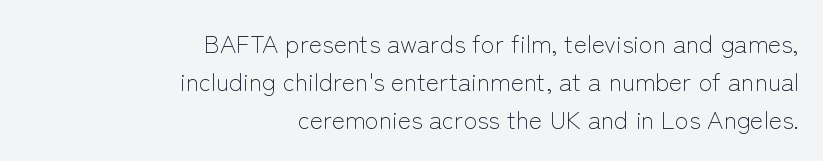
The strokes carry an ordinary text weight at most. The typography opts for an upright posture over an oblique one. The rendering keeps characters at their native spacing. Each line ends at the same right margin while the left side varies.
